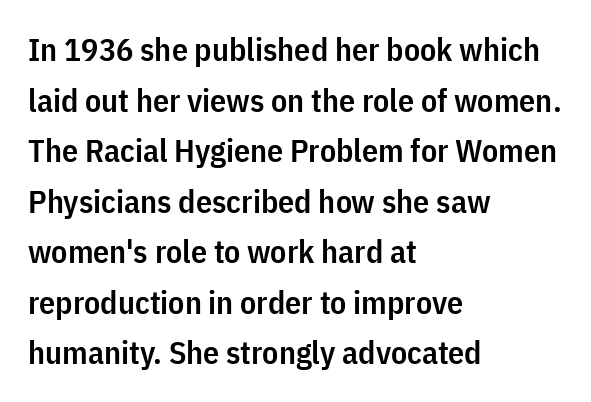
{"serif": "no", "italic": "no", "bold": "semi", "weight": "semibold", "width": "condensed", "stroke_contrast": "low", "x_height": "medium", "monospaced": "no", "underline": "no", "align": "left", "line_spacing": "normal", "line_spacing_ratio": 1.58, "letter_spacing": "normal", "letter_spacing_em": 0.0, "glyph_px": 32}
